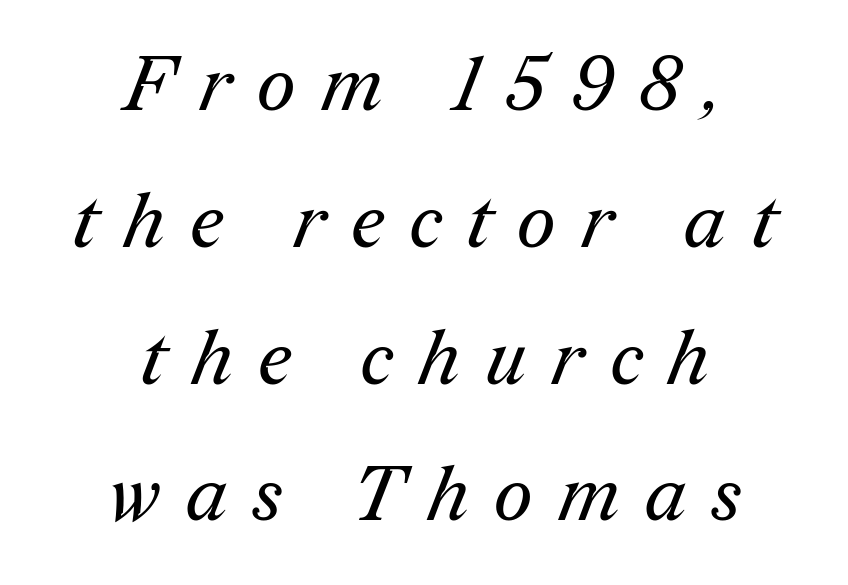
{"serif": "yes", "bold": "no", "weight": "regular", "width": "normal", "stroke_contrast": "medium", "x_height": "medium", "monospaced": "no", "underline": "no", "align": "center", "line_spacing_ratio": 1.8, "letter_spacing": "wide", "letter_spacing_em": 0.34, "glyph_px": 76}
